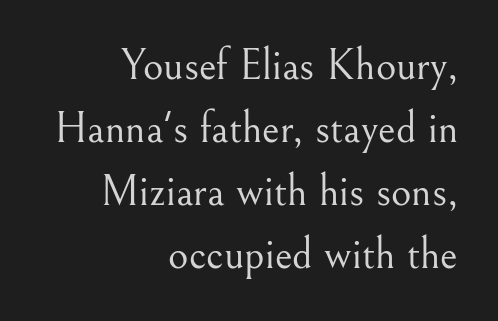
The image shows 44 px light serif type, upright; set right-aligned, normal line spacing (1.43x), normal letter spacing, not underlined; medium stroke contrast and a small x-height.
